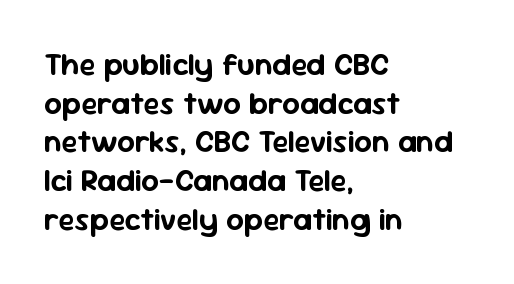
The image shows 31 px sans-serif type, upright; set left-aligned, normal line spacing (1.25x), normal letter spacing, not underlined; low stroke contrast and a medium x-height.
